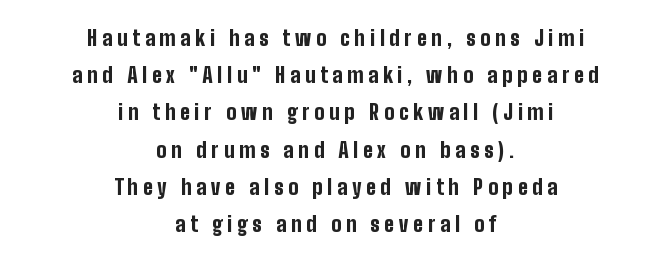
The typography opts for an upright posture over an oblique one. Students, this is bold: see how much ink each stroke carries. Horizontal alignment here is central, giving a formal, balanced look. Here the glyphs are tracked loosely, breaking word shapes into spaced letters. Each row of text sits above clean, open space.
